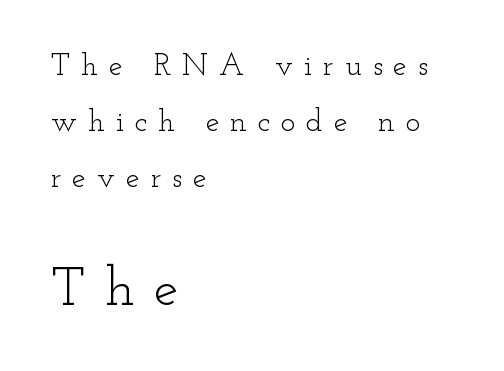
{"serif": "yes", "italic": "no", "bold": "no", "weight": "light", "width": "wide", "stroke_contrast": "low", "x_height": "small", "monospaced": "no", "underline": "no", "align": "left", "line_spacing_ratio": 1.81, "letter_spacing": "wide", "letter_spacing_em": 0.35, "larger_block": "second", "size_ratio": 1.77, "glyph_px": 55}
